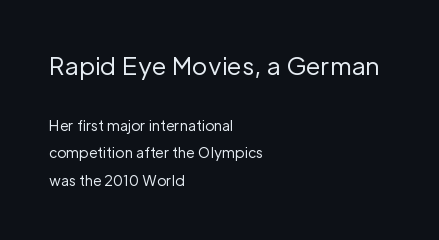
{"italic": "no", "bold": "no", "underline": "no", "align": "left", "line_spacing": "loose", "line_spacing_ratio": 1.98, "letter_spacing": "normal", "letter_spacing_em": 0.0, "larger_block": "first", "size_ratio": 1.71, "glyph_px": 24}
